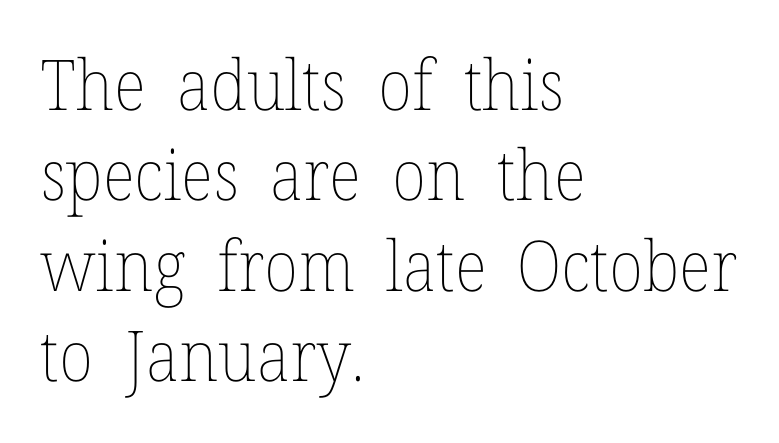
Q: Is the text bold? A: No.
Q: Is the text italic (slanted)? A: No, it is upright.
Q: Is the text underlined? A: No.
Q: How is the paragraph aligned? A: Left-aligned.
Q: Is the spacing between letters normal or unusually wide? A: Normal.
Q: Is the spacing between lines tight, normal or loose? A: Normal.
Q: Width (condensed, normal, or wide)? A: Normal.
Q: Stroke contrast? A: Low.
Q: x-height? A: Medium.
Q: Monospaced? A: No.
